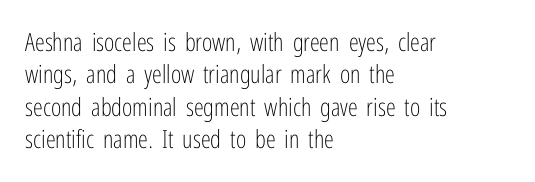
The image shows 25 px text type, upright; set left-aligned, normal line spacing (1.3x), normal letter spacing, not underlined.
